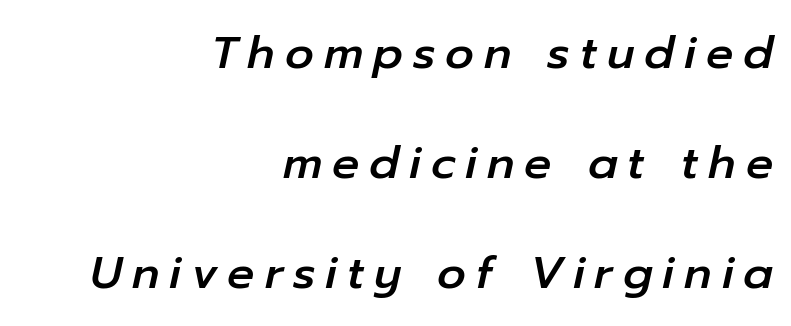
Q: Is the text italic (slanted)? A: Yes, it leans right by about 12 degrees.
Q: Is the text underlined? A: No.
Q: How is the paragraph aligned? A: Right-aligned.
Q: Is the spacing between letters normal or unusually wide? A: Unusually wide.
Q: Is the spacing between lines tight, normal or loose? A: Loose.
Q: Width (condensed, normal, or wide)? A: Normal.
Q: Stroke contrast? A: Low.
Q: x-height? A: Medium.
Q: Monospaced? A: No.
